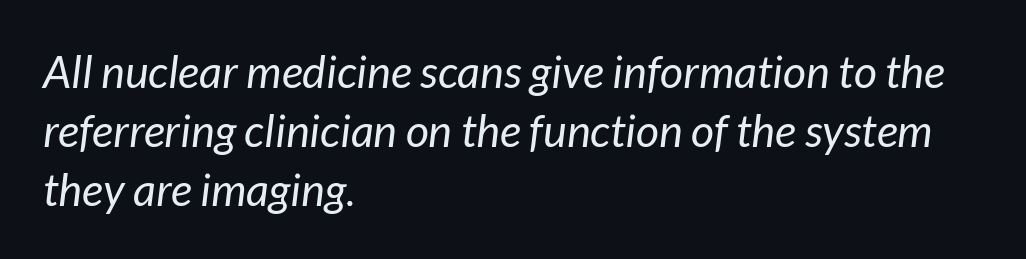
Q: Is the text bold? A: No.
Q: Is the text italic (slanted)? A: Yes, it leans right by about 7 degrees.
Q: Is the text underlined? A: No.
Q: How is the paragraph aligned? A: Left-aligned.
Q: Is the spacing between letters normal or unusually wide? A: Normal.
Q: Is the spacing between lines tight, normal or loose? A: Normal.
Q: Width (condensed, normal, or wide)? A: Normal.
Q: Stroke contrast? A: Low.
Q: x-height? A: Medium.
Q: Monospaced? A: No.
